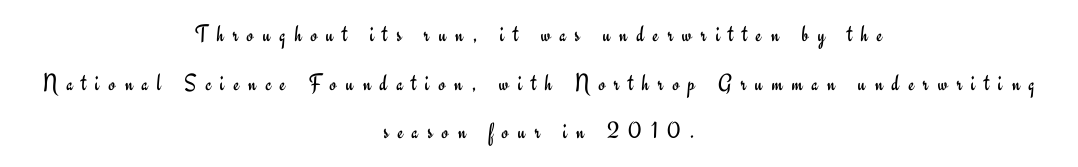
The image shows 24 px text type; set centered, loose line spacing (2.03x), unusually wide letter spacing (+0.38 em), not underlined.
